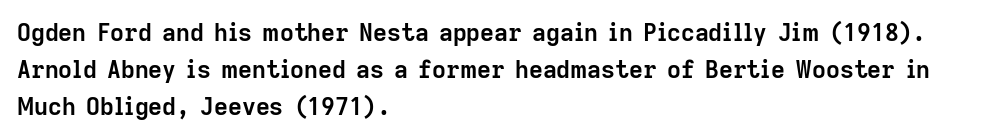
{"italic": "no", "bold": "yes", "underline": "no", "align": "left", "line_spacing": "normal", "line_spacing_ratio": 1.54, "letter_spacing": "normal", "letter_spacing_em": 0.0, "glyph_px": 24}
